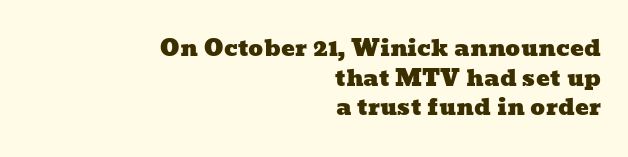
Type without underlining. Students, observe: this is what conventionally led text looks like. Reading down the block, your eye finds every line finishing at a fixed right position. The letterforms sit shoulder to shoulder at normal distance.
